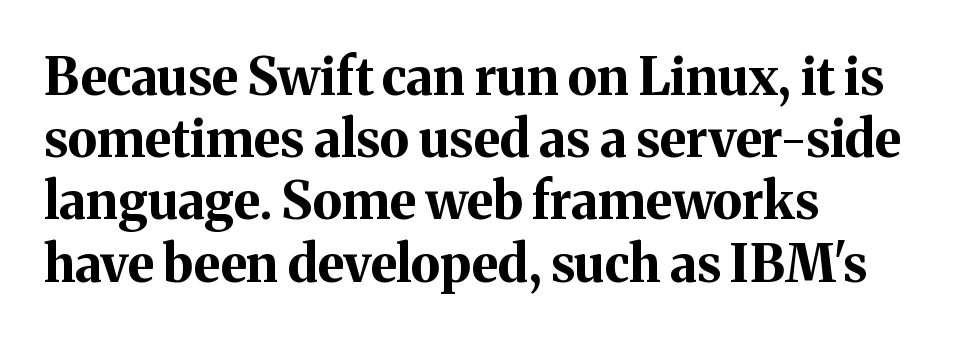
{"serif": "yes", "italic": "no", "bold": "yes", "weight": "bold", "width": "normal", "stroke_contrast": "medium", "x_height": "medium", "monospaced": "no", "underline": "no", "align": "left", "line_spacing_ratio": 1.22, "letter_spacing": "normal", "letter_spacing_em": 0.0, "glyph_px": 51}
